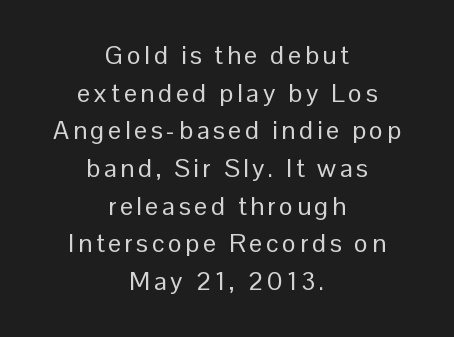
{"italic": "no", "bold": "no", "underline": "no", "align": "center", "line_spacing": "normal", "line_spacing_ratio": 1.45, "glyph_px": 26}
